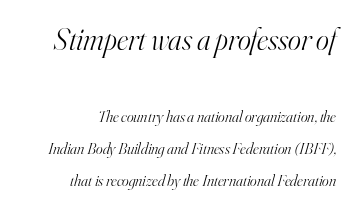
{"serif": "yes", "italic": "yes", "lean": "right", "slant_degrees": 16, "bold": "no", "weight": "light", "width": "normal", "stroke_contrast": "high", "x_height": "small", "monospaced": "no", "underline": "no", "align": "right", "line_spacing": "loose", "line_spacing_ratio": 2.0, "letter_spacing": "normal", "letter_spacing_em": 0.0, "larger_block": "first", "size_ratio": 1.94, "glyph_px": 31}
